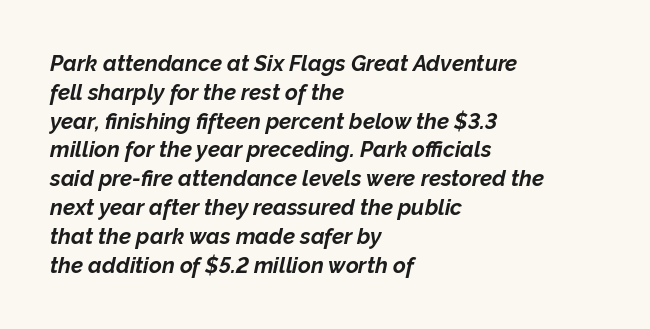
Q: Is the text bold? A: Yes.
Q: Is the text italic (slanted)? A: Yes, it leans right by about 12 degrees.
Q: Is the text underlined? A: No.
Q: How is the paragraph aligned? A: Left-aligned.
Q: Is the spacing between letters normal or unusually wide? A: Normal.
Q: Is the spacing between lines tight, normal or loose? A: Normal.
